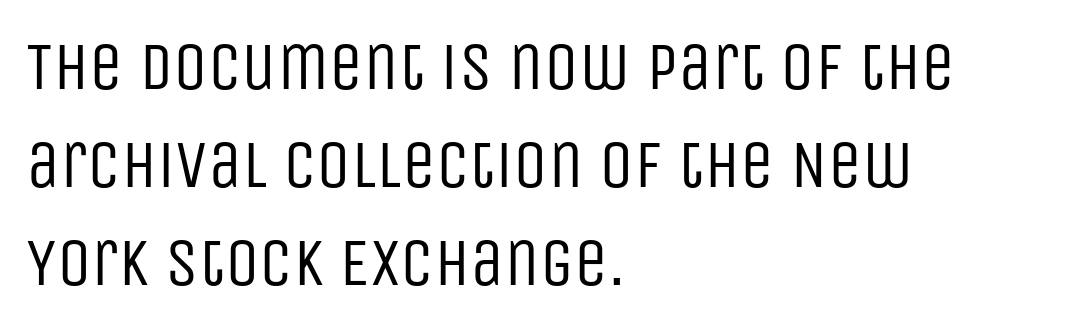
Q: Is the text bold? A: No.
Q: Is the text italic (slanted)? A: No, it is upright.
Q: Is the typeface a serif or a sans-serif typeface? A: Sans-serif.
Q: Is the text underlined? A: No.
Q: How is the paragraph aligned? A: Left-aligned.
Q: Is the spacing between letters normal or unusually wide? A: Normal.
Q: Is the spacing between lines tight, normal or loose? A: Normal.
Q: Width (condensed, normal, or wide)? A: Condensed.
Q: Stroke contrast? A: Low.
Q: x-height? A: Large.
Q: Monospaced? A: No.
